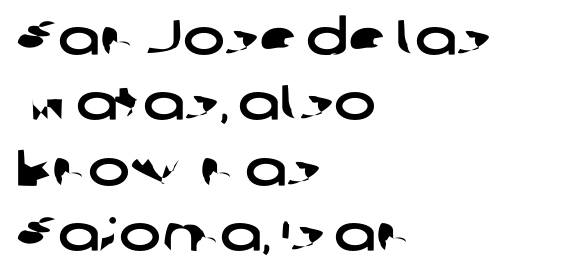
The image shows 50 px wide sans-serif type; set left-aligned, normal line spacing (1.31x), normal letter spacing, not underlined; low stroke contrast and a medium x-height.
